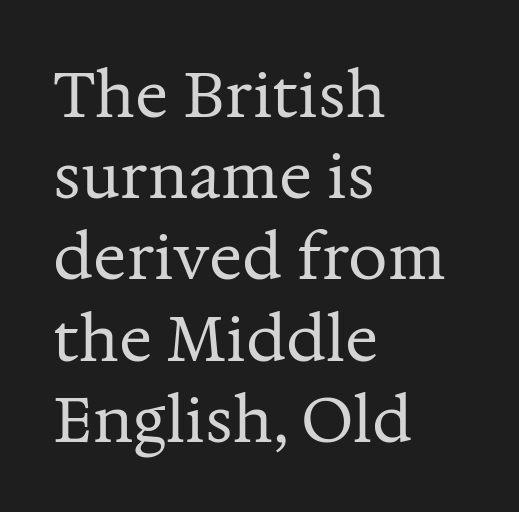
The image shows 62 px regular-weight serif type, upright; set left-aligned, normal line spacing (1.31x), normal letter spacing, not underlined; medium stroke contrast and a medium x-height.
